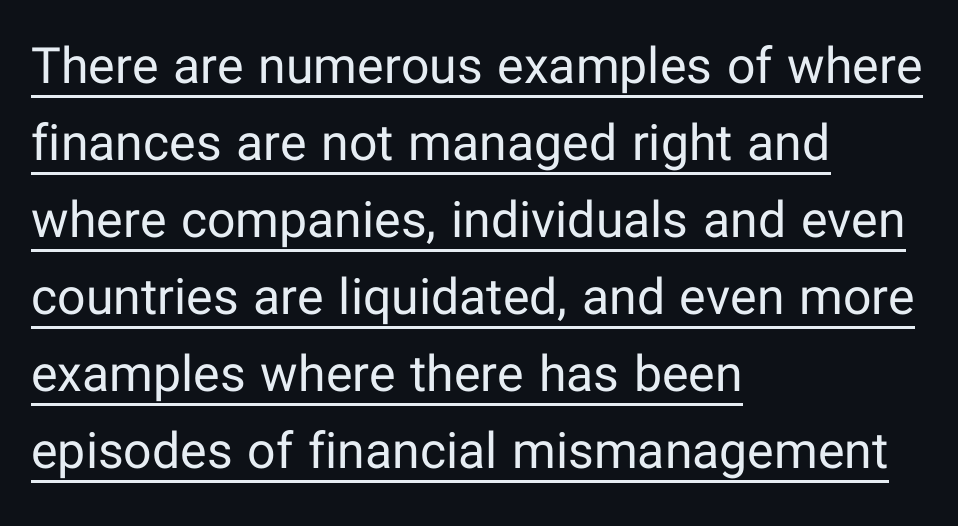
{"serif": "no", "italic": "no", "bold": "no", "weight": "regular", "width": "normal", "stroke_contrast": "low", "x_height": "medium", "monospaced": "no", "underline": "yes", "align": "left", "line_spacing": "normal", "line_spacing_ratio": 1.54, "letter_spacing": "normal", "letter_spacing_em": 0.0, "glyph_px": 50}
